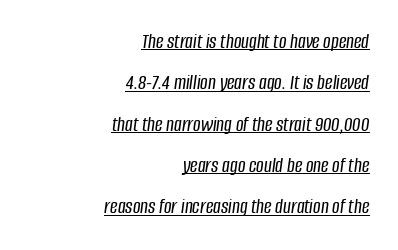
The image shows 21 px text type, italic (leaning right); set right-aligned, loose line spacing (1.97x), normal letter spacing, underlined.
